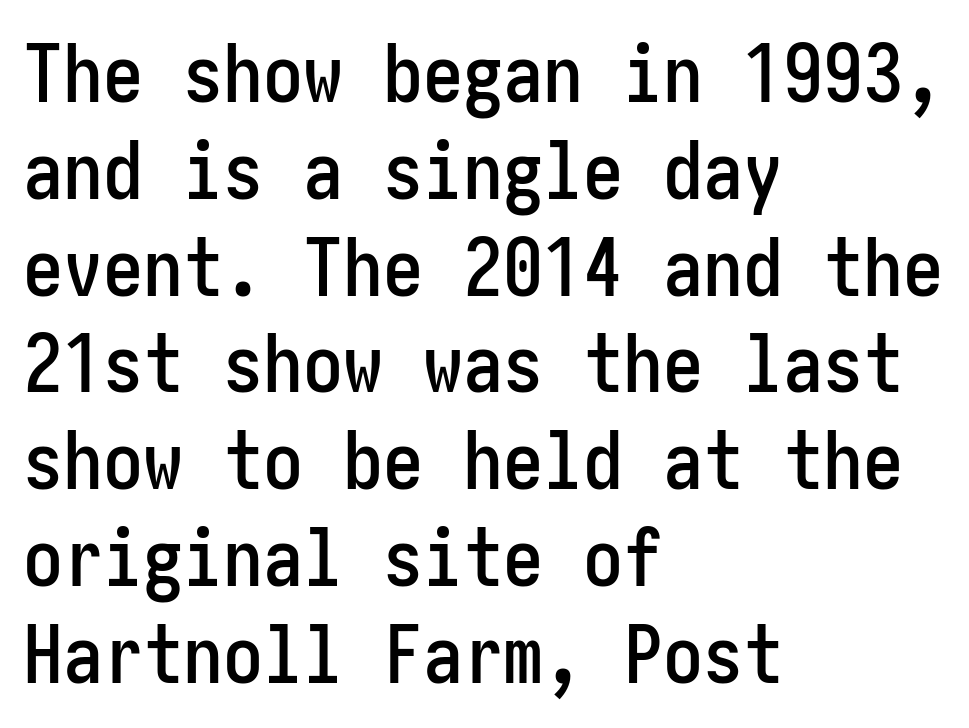
Words float on clear page, feet unadorned. Is the block centered? No — it sits flush against the left margin. Observe the absence of serifs on each vertical stroke in this sample. No italicization has been applied; the sample stays upright. Glyph-to-glyph distance matches everyday printed text.
